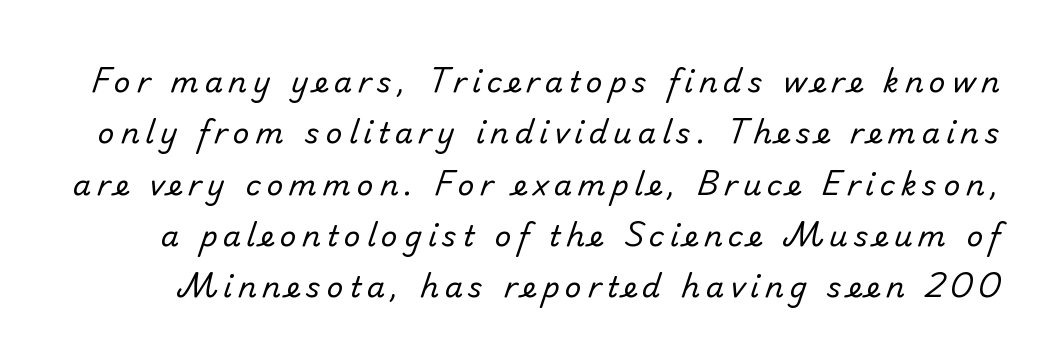
Q: Is the text bold? A: No.
Q: Is the typeface a serif or a sans-serif typeface? A: Sans-serif.
Q: Is the text underlined? A: No.
Q: Is the spacing between letters normal or unusually wide? A: Unusually wide.
Q: Width (condensed, normal, or wide)? A: Normal.
Q: Stroke contrast? A: Low.
Q: x-height? A: Small.
Q: Monospaced? A: No.
